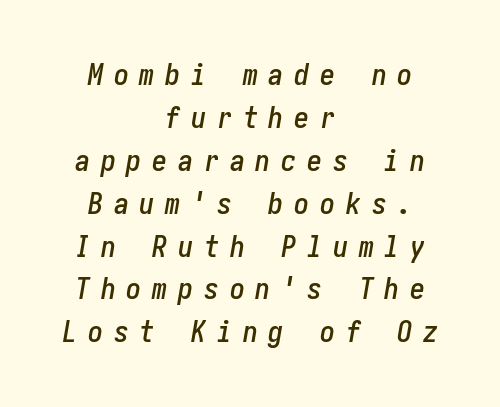
The block of text has a typical density, with ordinary space between rows. Style check: oblique. Caption: expanded tracking, letters set apart. Underline: absent. Teacher's note: observe the equal gaps on both sides — that is centered alignment.
